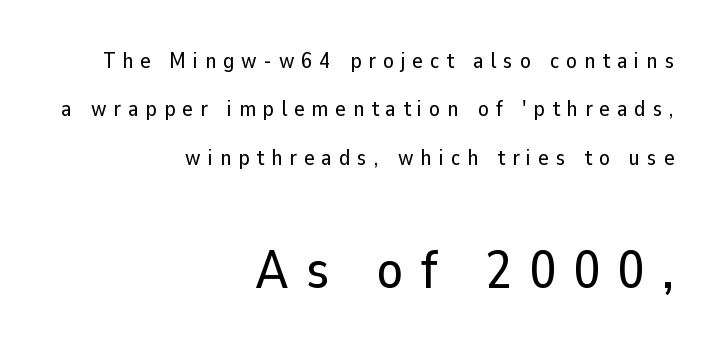
Casual observation: everything's shoved over to the right. You can tell it's not italic because the verticals are truly vertical. Type without underlining. In terms of letterform style, serifs are entirely absent. Baseline-to-baseline distance is far greater than the letter height. Note the varied advance widths — an 'i' is clearly narrower than an 'm'.
